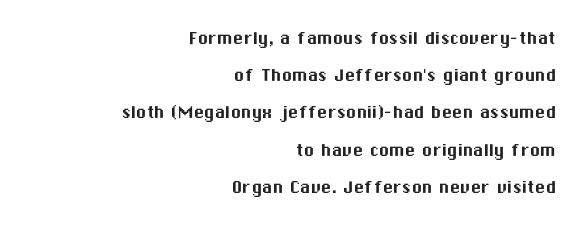
{"italic": "no", "underline": "no", "align": "right", "line_spacing_ratio": 1.77, "letter_spacing": "normal", "letter_spacing_em": 0.0, "glyph_px": 21}
